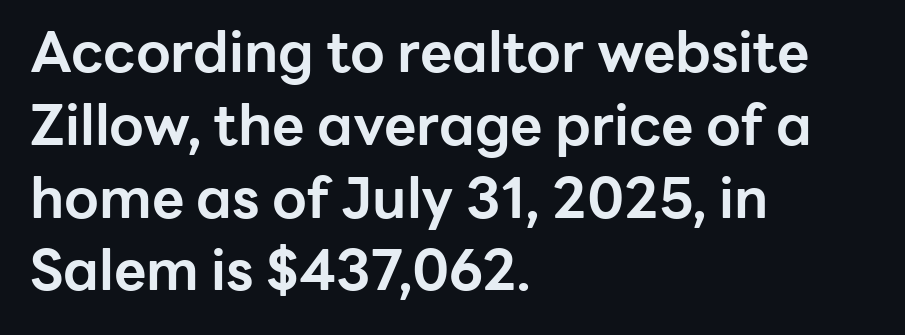
Q: Is the text bold? A: Yes.
Q: Is the text italic (slanted)? A: No, it is upright.
Q: Is the typeface a serif or a sans-serif typeface? A: Sans-serif.
Q: Is the text underlined? A: No.
Q: How is the paragraph aligned? A: Left-aligned.
Q: Is the spacing between letters normal or unusually wide? A: Normal.
Q: Is the spacing between lines tight, normal or loose? A: Normal.
Q: Width (condensed, normal, or wide)? A: Normal.
Q: Stroke contrast? A: Low.
Q: x-height? A: Medium.
Q: Monospaced? A: No.
